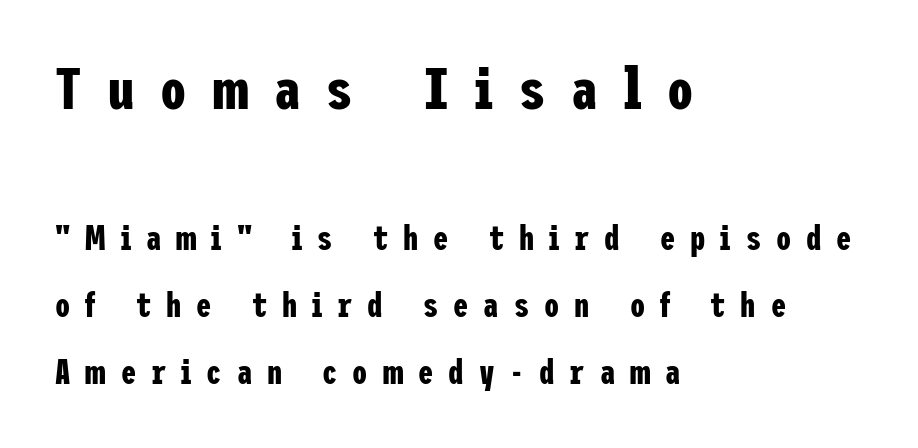
The image shows 59 px bold, condensed sans-serif type, upright; set left-aligned, loose line spacing (1.97x), unusually wide letter spacing (+0.44 em), not underlined; the first (top) block is 1.74x larger; low stroke contrast and a medium x-height.
